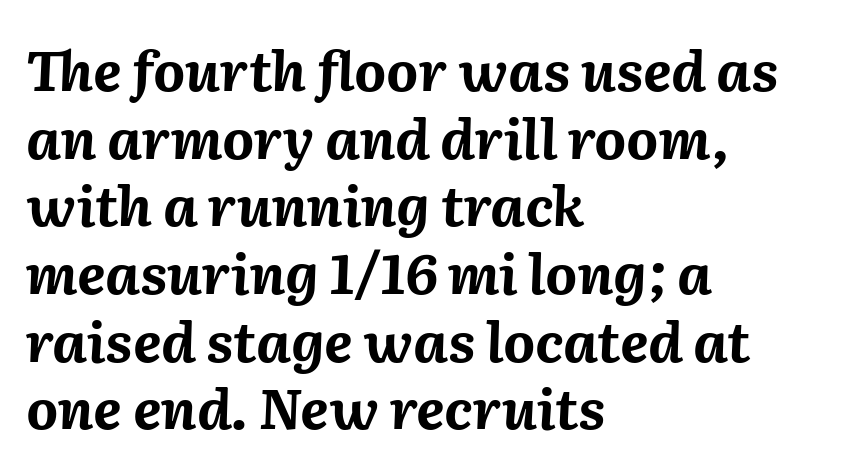
The image shows 55 px bold type, italic (leaning right); set left-aligned, line spacing 1.23x, normal letter spacing, not underlined; medium stroke contrast and a medium x-height.
